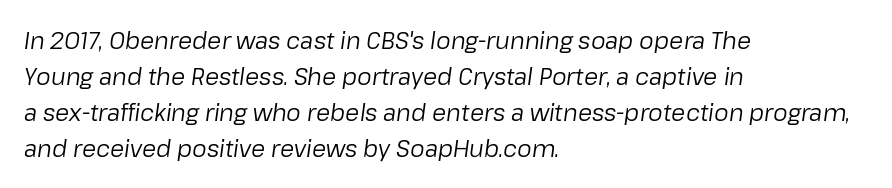
Q: Is the text bold? A: No.
Q: Is the text italic (slanted)? A: Yes, it leans right by about 8 degrees.
Q: Is the text underlined? A: No.
Q: How is the paragraph aligned? A: Left-aligned.
Q: Is the spacing between letters normal or unusually wide? A: Normal.
Q: Is the spacing between lines tight, normal or loose? A: Normal.
